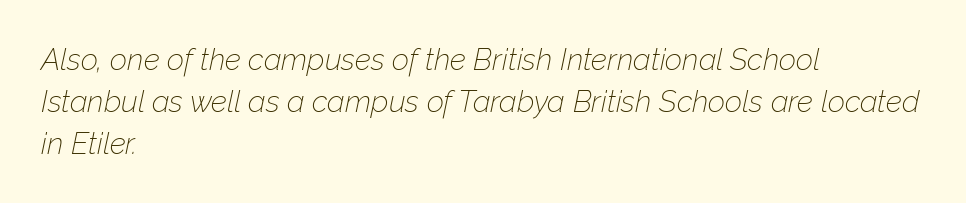
{"italic": "yes", "lean": "right", "slant_degrees": 12, "bold": "no", "weight": "thin", "width": "normal", "stroke_contrast": "low", "x_height": "medium", "monospaced": "no", "underline": "no", "align": "left", "line_spacing": "normal", "line_spacing_ratio": 1.4, "letter_spacing": "normal", "letter_spacing_em": 0.0, "glyph_px": 30}
